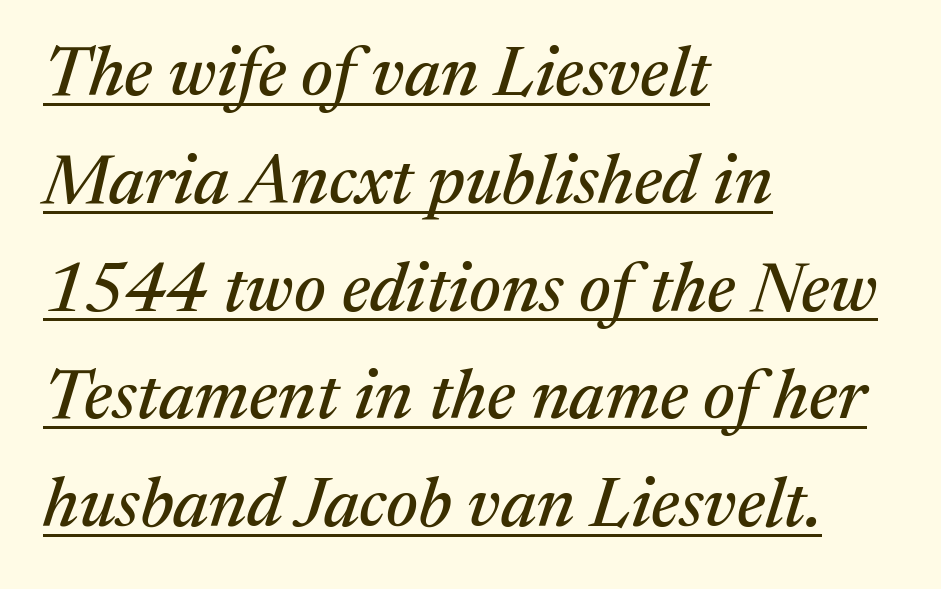
The image shows 70 px serif type, italic (leaning right); set left-aligned, normal line spacing (1.54x), normal letter spacing, underlined; medium stroke contrast and a medium x-height.
